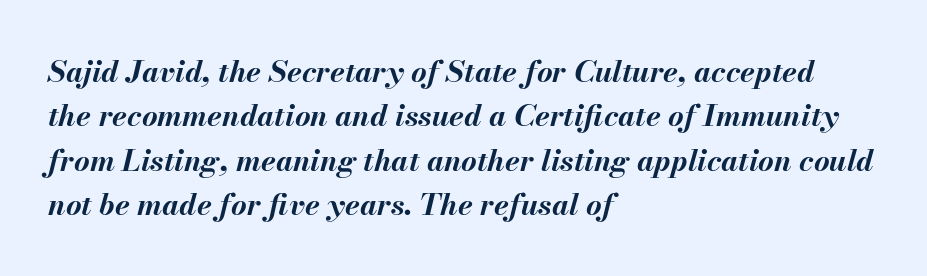
The image shows 30 px bold type, italic (leaning right); set left-aligned, normal line spacing (1.48x), normal letter spacing, not underlined; medium stroke contrast and a small x-height.
